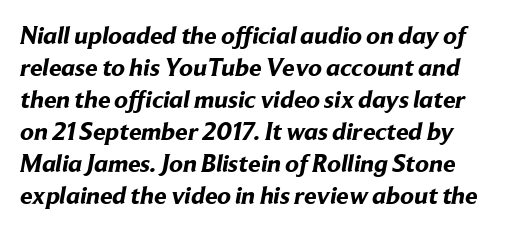
{"bold": "yes", "underline": "no", "line_spacing": "normal", "line_spacing_ratio": 1.28, "letter_spacing": "normal", "letter_spacing_em": 0.0, "glyph_px": 25}
